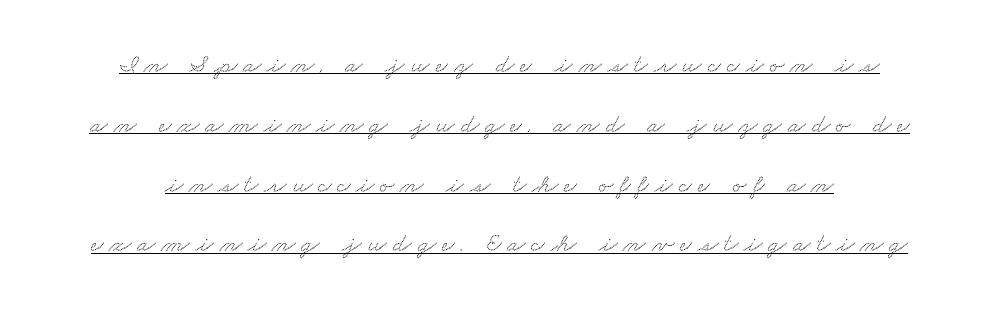
There is plenty of visible air inserted between adjacent glyphs. The lines are spread far apart with generous leading. The sample's only ornament is a line tracing under the words.
